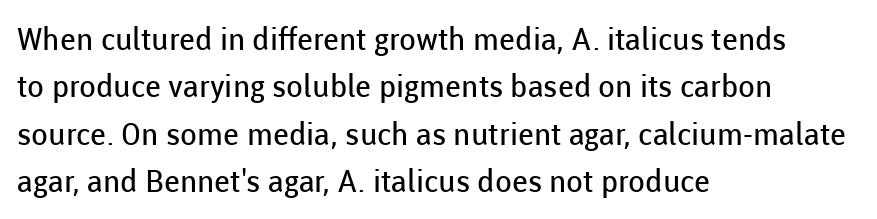
Q: Is the text bold? A: No.
Q: Is the text italic (slanted)? A: No, it is upright.
Q: Is the typeface a serif or a sans-serif typeface? A: Sans-serif.
Q: Is the text underlined? A: No.
Q: How is the paragraph aligned? A: Left-aligned.
Q: Is the spacing between letters normal or unusually wide? A: Normal.
Q: Is the spacing between lines tight, normal or loose? A: Normal.
Q: Width (condensed, normal, or wide)? A: Normal.
Q: Stroke contrast? A: Low.
Q: x-height? A: Medium.
Q: Monospaced? A: No.
